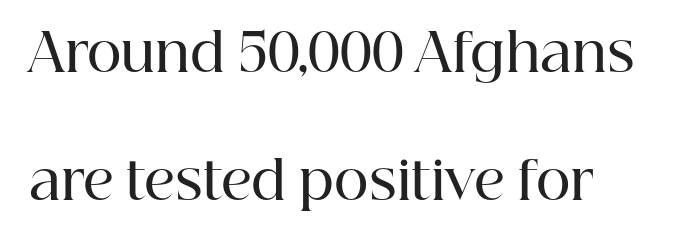
Q: Is the text bold? A: Semi-bold.
Q: Is the text italic (slanted)? A: No, it is upright.
Q: Is the typeface a serif or a sans-serif typeface? A: Serif.
Q: Is the text underlined? A: No.
Q: How is the paragraph aligned? A: Left-aligned.
Q: Is the spacing between letters normal or unusually wide? A: Normal.
Q: Is the spacing between lines tight, normal or loose? A: Loose.
Q: Width (condensed, normal, or wide)? A: Normal.
Q: Stroke contrast? A: High.
Q: x-height? A: Medium.
Q: Monospaced? A: No.
